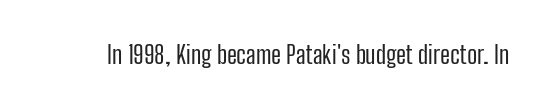
The image shows 25 px text type, upright; set normal letter spacing, not underlined.
